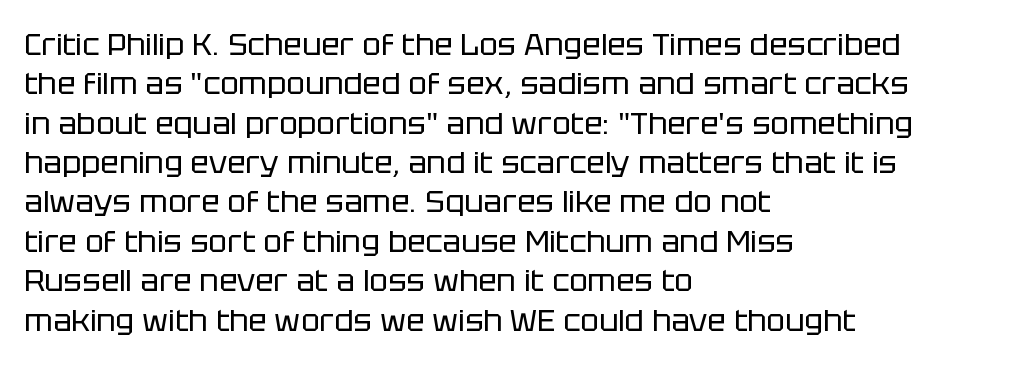
Q: Is the text bold? A: No.
Q: Is the text italic (slanted)? A: No, it is upright.
Q: Is the typeface a serif or a sans-serif typeface? A: Sans-serif.
Q: Is the text underlined? A: No.
Q: How is the paragraph aligned? A: Left-aligned.
Q: Is the spacing between letters normal or unusually wide? A: Normal.
Q: Is the spacing between lines tight, normal or loose? A: Normal.
Q: Width (condensed, normal, or wide)? A: Normal.
Q: Stroke contrast? A: Low.
Q: x-height? A: Large.
Q: Monospaced? A: No.
